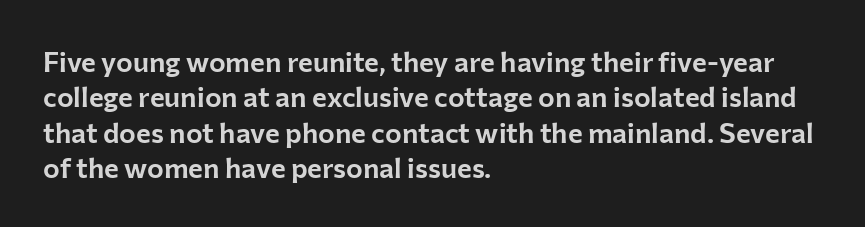
Q: Is the text italic (slanted)? A: No, it is upright.
Q: Is the typeface a serif or a sans-serif typeface? A: Sans-serif.
Q: Is the text underlined? A: No.
Q: How is the paragraph aligned? A: Left-aligned.
Q: Is the spacing between letters normal or unusually wide? A: Normal.
Q: Is the spacing between lines tight, normal or loose? A: Normal.
Q: Width (condensed, normal, or wide)? A: Normal.
Q: Stroke contrast? A: Low.
Q: x-height? A: Medium.
Q: Monospaced? A: No.
